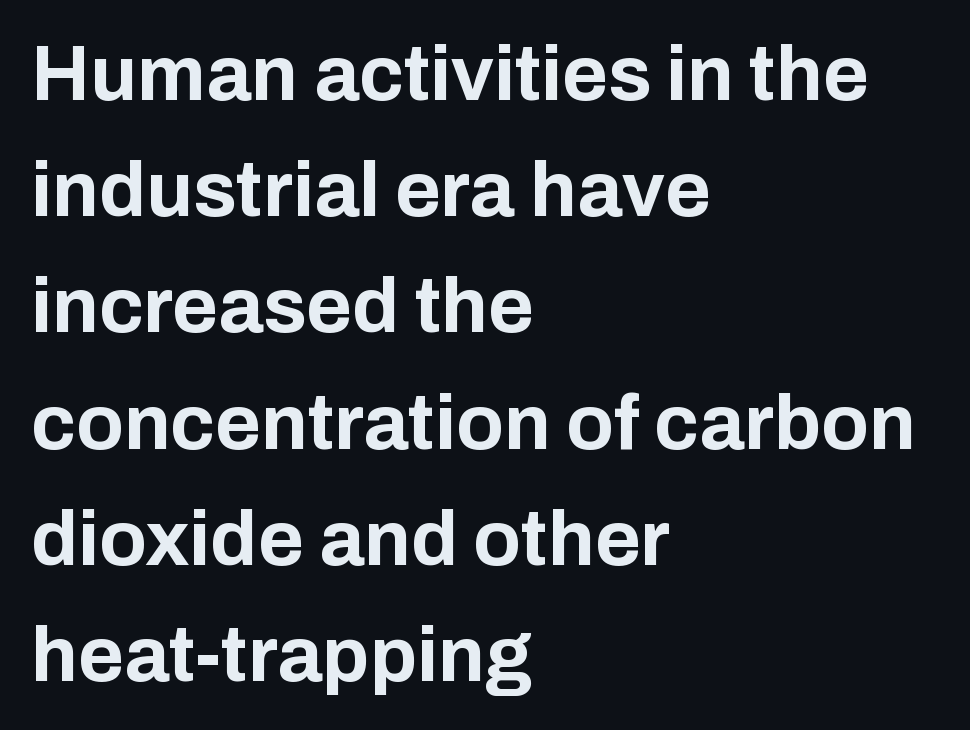
{"serif": "no", "italic": "no", "bold": "yes", "weight": "bold", "width": "normal", "stroke_contrast": "low", "x_height": "medium", "monospaced": "no", "underline": "no", "align": "left", "line_spacing": "normal", "line_spacing_ratio": 1.49, "letter_spacing": "normal", "letter_spacing_em": 0.0, "glyph_px": 78}
